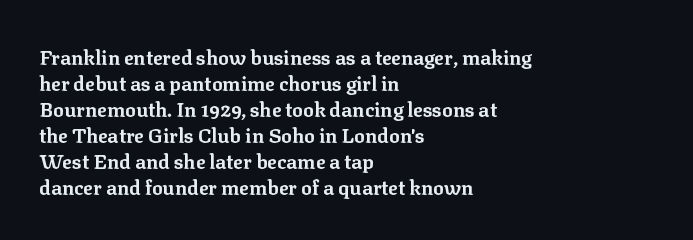
{"italic": "no", "bold": "yes", "underline": "no", "align": "left", "line_spacing": "normal", "line_spacing_ratio": 1.3, "letter_spacing": "normal", "letter_spacing_em": 0.0, "glyph_px": 20}
